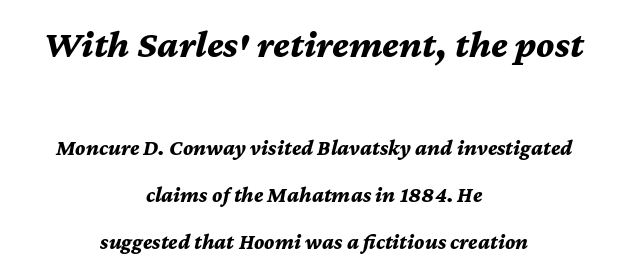
Q: Is the text bold? A: Yes.
Q: Is the text italic (slanted)? A: Yes, it leans right by about 12 degrees.
Q: Is the text underlined? A: No.
Q: How is the paragraph aligned? A: Centered.
Q: Is the spacing between letters normal or unusually wide? A: Normal.
Q: Is the spacing between lines tight, normal or loose? A: Loose.
Q: Which block of text is set in a larger size, the first (top) or the second (bottom)? A: The first (top) one.
Q: Width (condensed, normal, or wide)? A: Normal.
Q: Stroke contrast? A: Medium.
Q: x-height? A: Medium.
Q: Monospaced? A: No.
